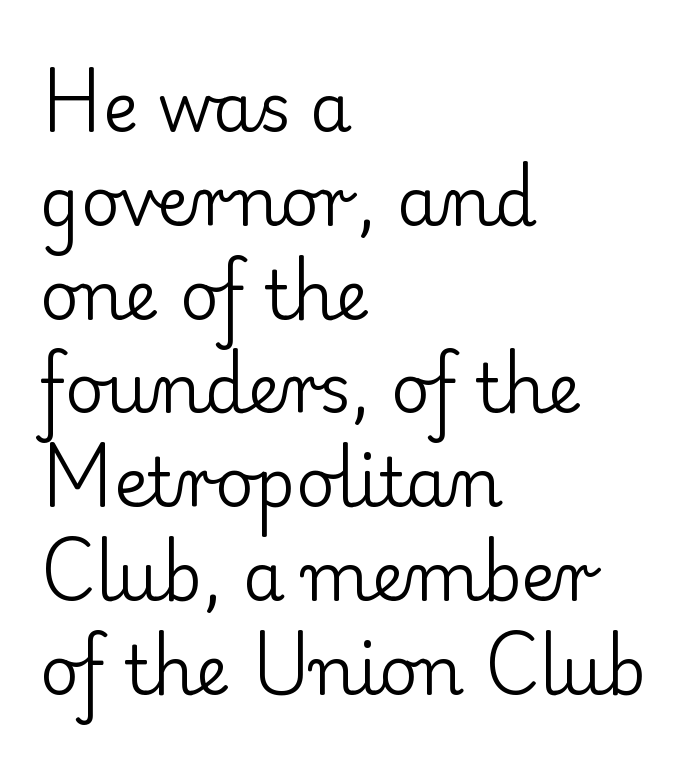
{"serif": "yes", "italic": "no", "bold": "no", "weight": "regular", "width": "normal", "stroke_contrast": "low", "x_height": "small", "monospaced": "no", "underline": "no", "align": "left", "line_spacing": "normal", "line_spacing_ratio": 1.4, "letter_spacing": "normal", "letter_spacing_em": 0.0, "glyph_px": 67}
